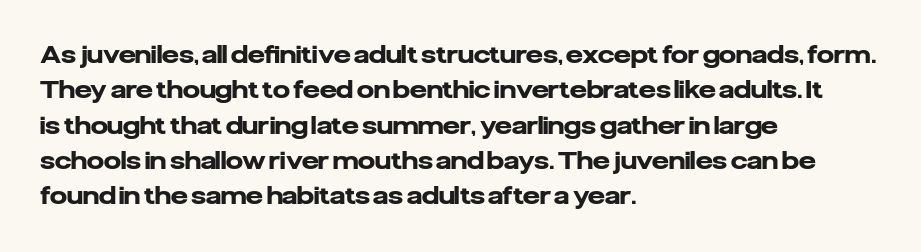
{"italic": "no", "bold": "yes", "underline": "no", "align": "left", "line_spacing": "normal", "line_spacing_ratio": 1.47, "letter_spacing": "normal", "letter_spacing_em": 0.0, "glyph_px": 24}
